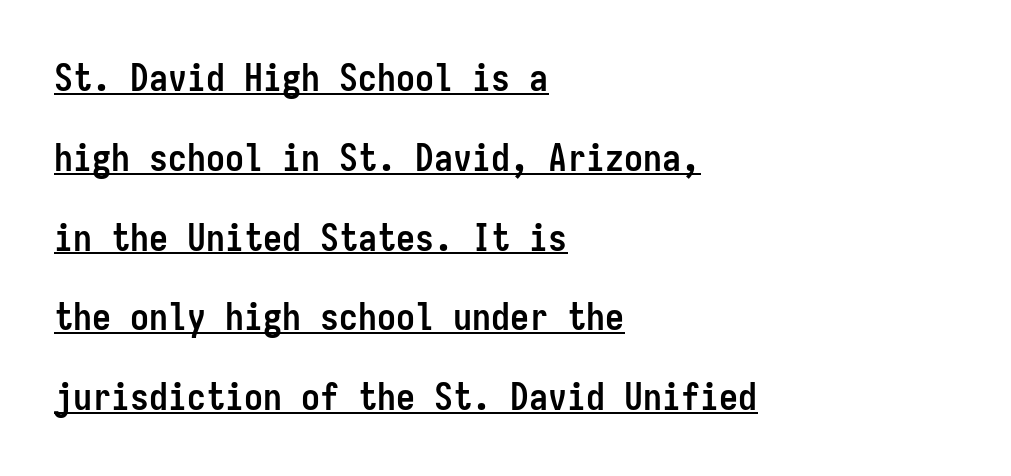
Q: Is the text bold? A: Yes.
Q: Is the text italic (slanted)? A: No, it is upright.
Q: Is the typeface a serif or a sans-serif typeface? A: Sans-serif.
Q: Is the text underlined? A: Yes.
Q: How is the paragraph aligned? A: Left-aligned.
Q: Is the spacing between letters normal or unusually wide? A: Normal.
Q: Is the spacing between lines tight, normal or loose? A: Loose.
Q: Width (condensed, normal, or wide)? A: Condensed.
Q: Stroke contrast? A: Low.
Q: x-height? A: Medium.
Q: Monospaced? A: Yes.
